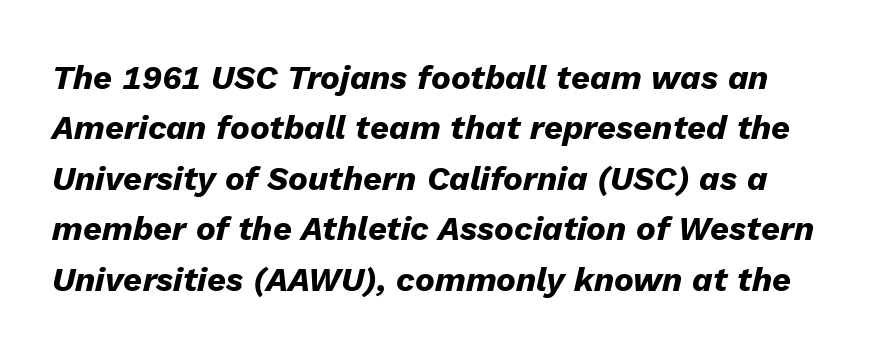
{"italic": "yes", "lean": "right", "slant_degrees": 13, "bold": "yes", "weight": "heavy", "width": "normal", "stroke_contrast": "low", "x_height": "medium", "monospaced": "no", "underline": "no", "line_spacing": "normal", "line_spacing_ratio": 1.53, "letter_spacing": "normal", "letter_spacing_em": 0.0, "glyph_px": 33}
